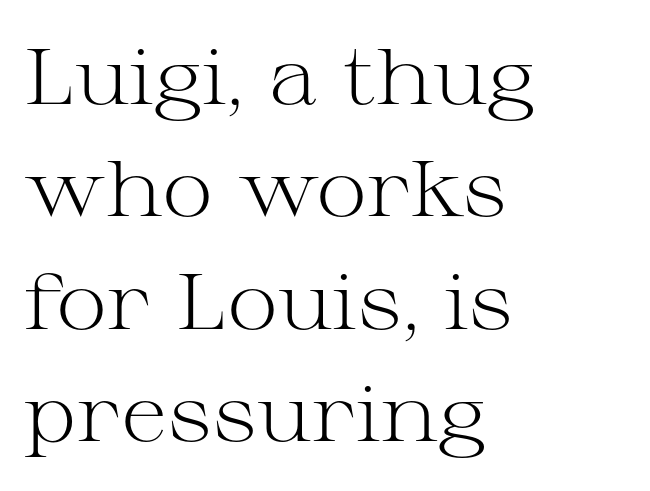
{"serif": "yes", "italic": "no", "bold": "no", "weight": "light", "width": "wide", "stroke_contrast": "medium", "x_height": "medium", "monospaced": "no", "underline": "no", "align": "left", "line_spacing": "normal", "line_spacing_ratio": 1.44, "letter_spacing": "normal", "letter_spacing_em": 0.0, "glyph_px": 78}
